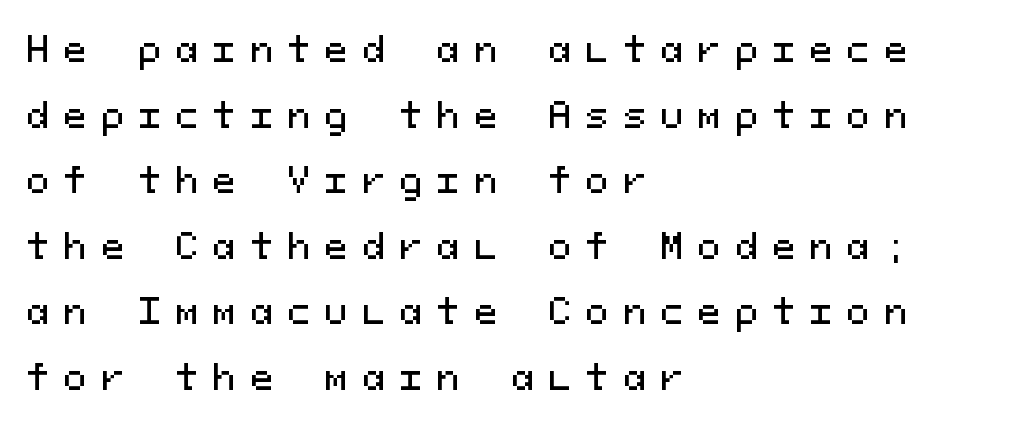
Q: Is the text italic (slanted)? A: No, it is upright.
Q: Is the typeface a serif or a sans-serif typeface? A: Sans-serif.
Q: Is the text underlined? A: No.
Q: How is the paragraph aligned? A: Left-aligned.
Q: Is the spacing between letters normal or unusually wide? A: Unusually wide.
Q: Is the spacing between lines tight, normal or loose? A: Loose.
Q: Width (condensed, normal, or wide)? A: Normal.
Q: Stroke contrast? A: Medium.
Q: x-height? A: Medium.
Q: Monospaced? A: Yes.
